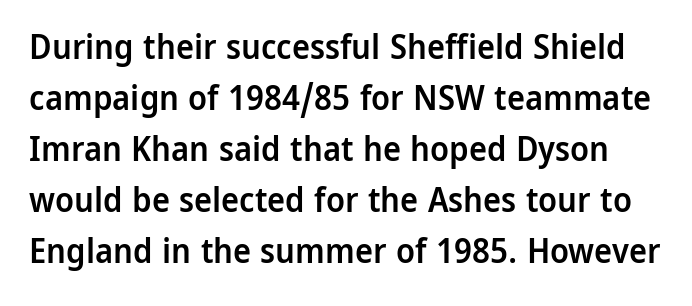
Q: Is the text bold? A: Semi-bold.
Q: Is the text italic (slanted)? A: No, it is upright.
Q: Is the typeface a serif or a sans-serif typeface? A: Sans-serif.
Q: Is the text underlined? A: No.
Q: Is the spacing between letters normal or unusually wide? A: Normal.
Q: Is the spacing between lines tight, normal or loose? A: Normal.
Q: Width (condensed, normal, or wide)? A: Normal.
Q: Stroke contrast? A: Low.
Q: x-height? A: Medium.
Q: Monospaced? A: No.
